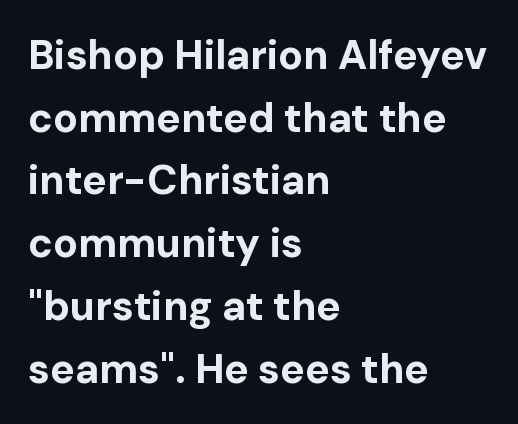
Character widths vary here, with narrow letters taking less room than wide ones. Ordinary non-slanted type is in use. Words float on clear page, feet unadorned. Visually the block forms a straight wall on the left and a jagged coastline on the right.
